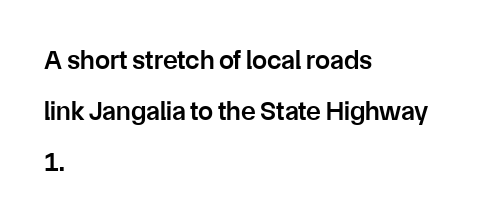
Q: Is the text bold? A: Semi-bold.
Q: Is the text italic (slanted)? A: No, it is upright.
Q: Is the text underlined? A: No.
Q: How is the paragraph aligned? A: Left-aligned.
Q: Is the spacing between letters normal or unusually wide? A: Normal.
